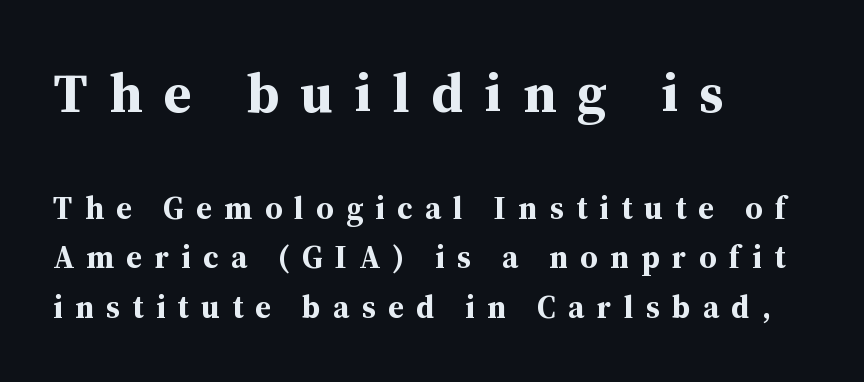
The foot of each line stays bare and open. Spacing between characters has been opened up far beyond the box default. Typographically, this falls in the serif category. The block of text has a typical density, with ordinary space between rows.
